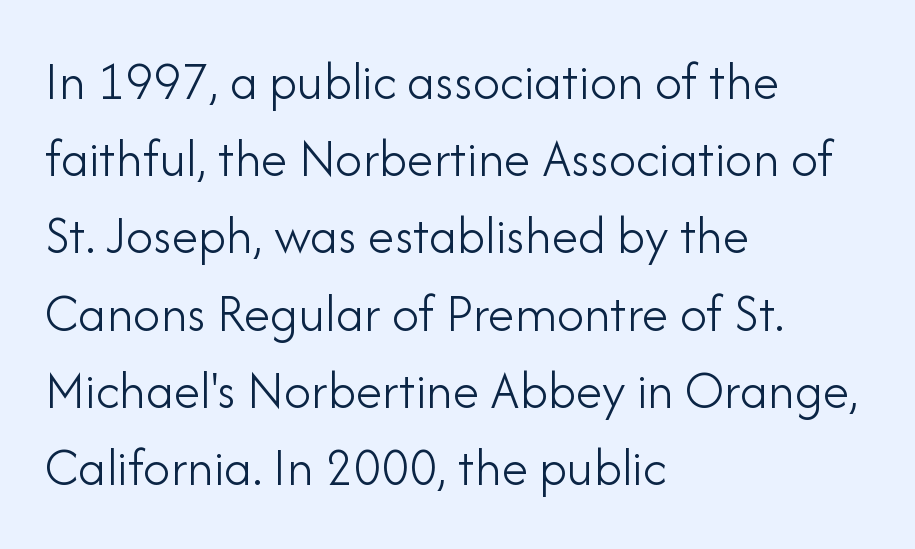
The image shows 54 px light sans-serif type, upright; set left-aligned, normal line spacing (1.43x), normal letter spacing, not underlined; low stroke contrast and a small x-height.
